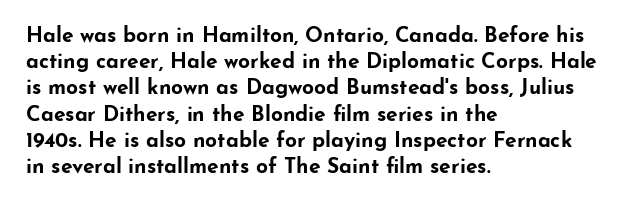
{"italic": "no", "bold": "yes", "underline": "no", "align": "left", "line_spacing": "normal", "line_spacing_ratio": 1.25, "letter_spacing": "normal", "letter_spacing_em": 0.0, "glyph_px": 21}
